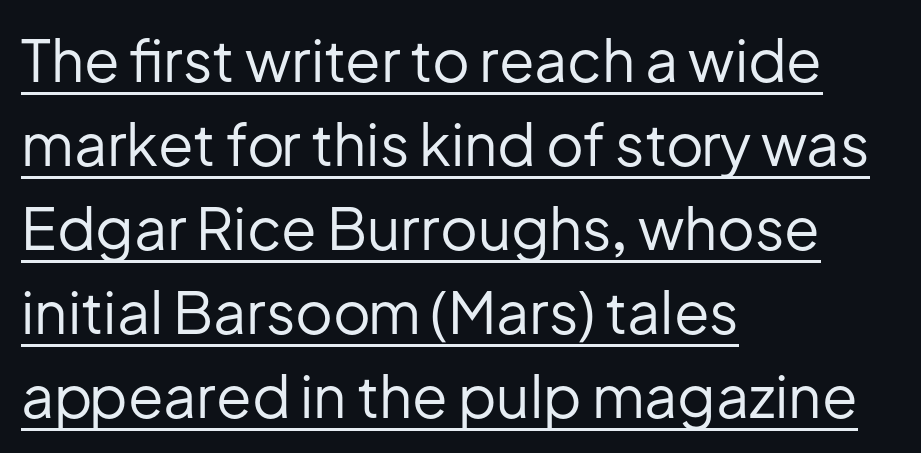
Q: Is the text bold? A: No.
Q: Is the text italic (slanted)? A: No, it is upright.
Q: Is the typeface a serif or a sans-serif typeface? A: Sans-serif.
Q: Is the text underlined? A: Yes.
Q: How is the paragraph aligned? A: Left-aligned.
Q: Is the spacing between letters normal or unusually wide? A: Normal.
Q: Is the spacing between lines tight, normal or loose? A: Normal.
Q: Width (condensed, normal, or wide)? A: Normal.
Q: Stroke contrast? A: Low.
Q: x-height? A: Medium.
Q: Monospaced? A: No.
